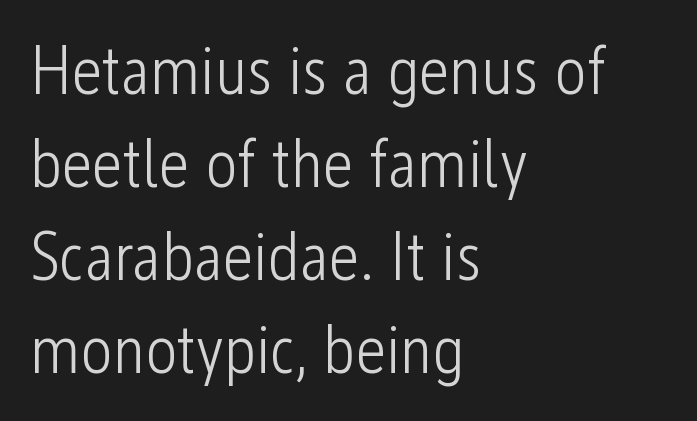
{"serif": "no", "italic": "no", "bold": "no", "weight": "light", "width": "condensed", "stroke_contrast": "low", "x_height": "medium", "monospaced": "no", "underline": "no", "align": "left", "line_spacing": "normal", "line_spacing_ratio": 1.37, "letter_spacing": "normal", "letter_spacing_em": 0.0, "glyph_px": 68}
